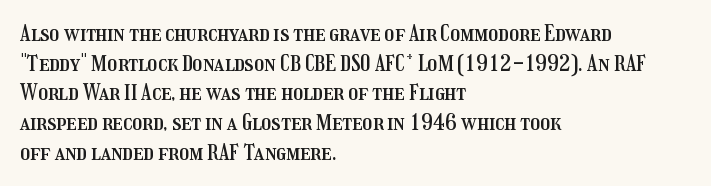
Q: Is the text italic (slanted)? A: No, it is upright.
Q: Is the text underlined? A: No.
Q: How is the paragraph aligned? A: Left-aligned.
Q: Is the spacing between letters normal or unusually wide? A: Normal.
Q: Is the spacing between lines tight, normal or loose? A: Normal.
